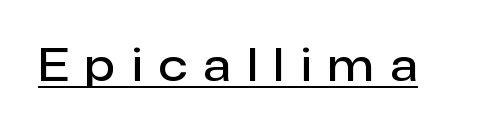
A typesetter would call this proportional, since set widths differ per character. The face used here appears with an underline applied. The tracking reads as deliberately expanded to a designer's eye. The sample has been set in demibold, a notch under bold.
